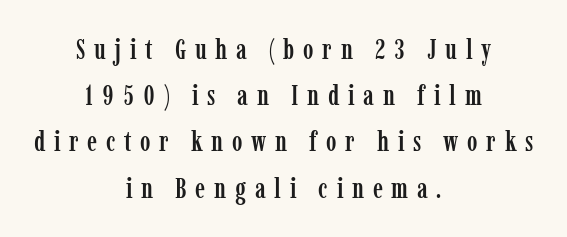
Q: Is the text italic (slanted)? A: No, it is upright.
Q: Is the typeface a serif or a sans-serif typeface? A: Serif.
Q: Is the text underlined? A: No.
Q: How is the paragraph aligned? A: Centered.
Q: Is the spacing between letters normal or unusually wide? A: Unusually wide.
Q: Is the spacing between lines tight, normal or loose? A: Normal.
Q: Width (condensed, normal, or wide)? A: Condensed.
Q: Stroke contrast? A: Low.
Q: x-height? A: Medium.
Q: Monospaced? A: No.
